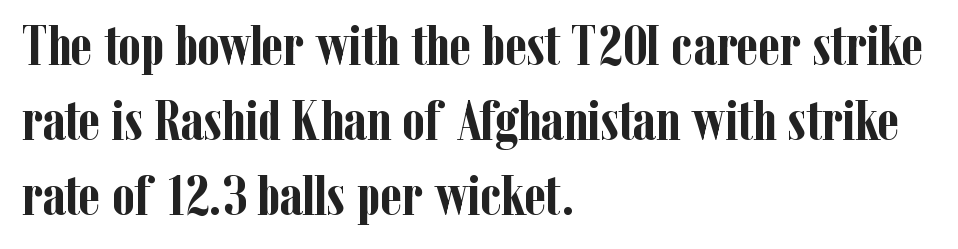
Q: Is the text bold? A: Yes.
Q: Is the text italic (slanted)? A: No, it is upright.
Q: Is the typeface a serif or a sans-serif typeface? A: Serif.
Q: Is the text underlined? A: No.
Q: How is the paragraph aligned? A: Left-aligned.
Q: Is the spacing between letters normal or unusually wide? A: Normal.
Q: Is the spacing between lines tight, normal or loose? A: Normal.
Q: Width (condensed, normal, or wide)? A: Condensed.
Q: Stroke contrast? A: Low.
Q: x-height? A: Medium.
Q: Monospaced? A: No.
